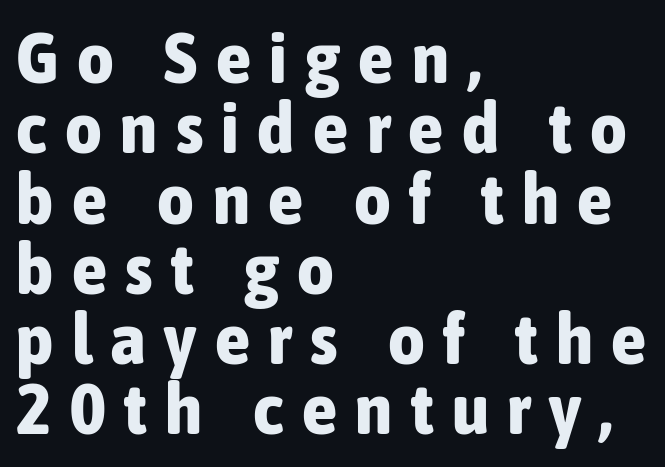
The image shows 71 px bold, condensed sans-serif type, upright; set left-aligned, tight line spacing (0.99x), unusually wide letter spacing (+0.26 em), not underlined; low stroke contrast and a medium x-height.
